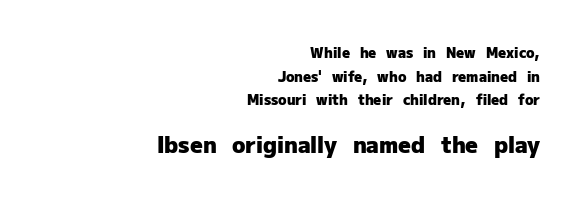
The image shows 22 px bold type, upright; set right-aligned, normal line spacing (1.68x), normal letter spacing, not underlined; the second (bottom) block is 1.57x larger.
